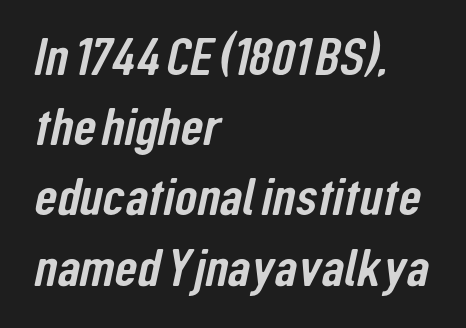
Q: Is the typeface a serif or a sans-serif typeface? A: Sans-serif.
Q: Is the text underlined? A: No.
Q: How is the paragraph aligned? A: Left-aligned.
Q: Is the spacing between letters normal or unusually wide? A: Normal.
Q: Is the spacing between lines tight, normal or loose? A: Normal.
Q: Width (condensed, normal, or wide)? A: Condensed.
Q: Stroke contrast? A: Low.
Q: x-height? A: Medium.
Q: Monospaced? A: No.
